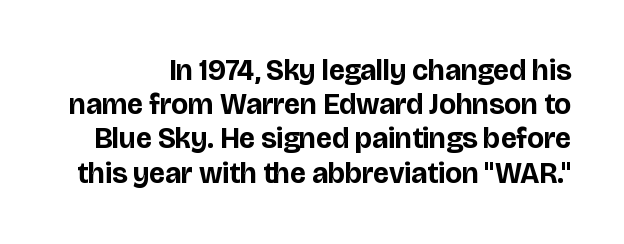
The characters look thick and weighty, a clear bold. Think of a printed novel: that variable character pitch is what you see here. Examine the stroke ends and you'll find no serifs. This sample uses plain, unmodified letter spacing. Notice how the stems are strictly vertical — no italics here. The specimen omits any rule beneath the text block's lines.
